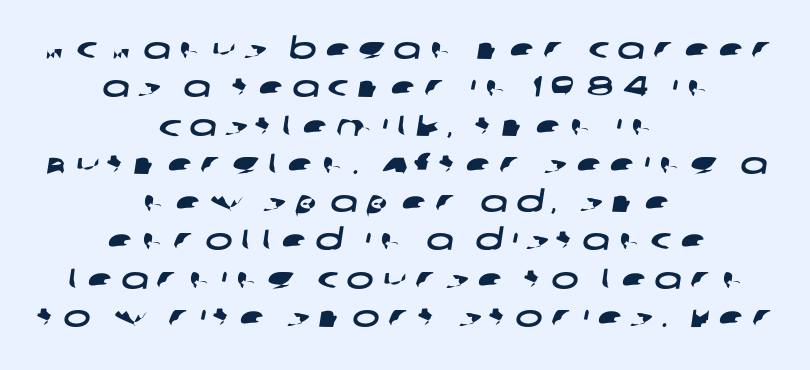
The image shows 29 px wide sans-serif type; set centered, normal line spacing (1.32x), unusually wide letter spacing (+0.29 em), not underlined; low stroke contrast and a large x-height.
